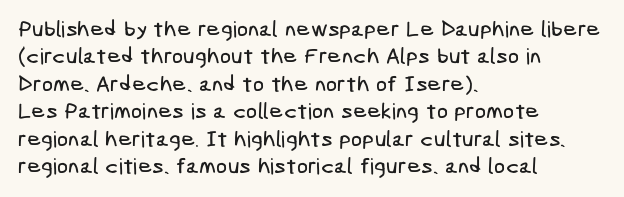
The image shows 22 px text type; set left-aligned, normal line spacing (1.25x), normal letter spacing, not underlined.
